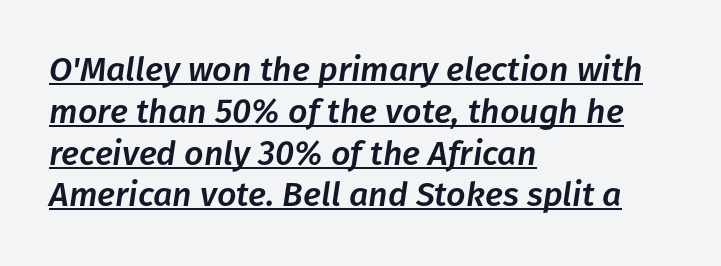
{"italic": "yes", "lean": "right", "slant_degrees": 8, "width": "normal", "stroke_contrast": "low", "x_height": "medium", "monospaced": "no", "underline": "yes", "align": "left", "line_spacing_ratio": 1.23, "letter_spacing": "normal", "letter_spacing_em": 0.0, "glyph_px": 34}
